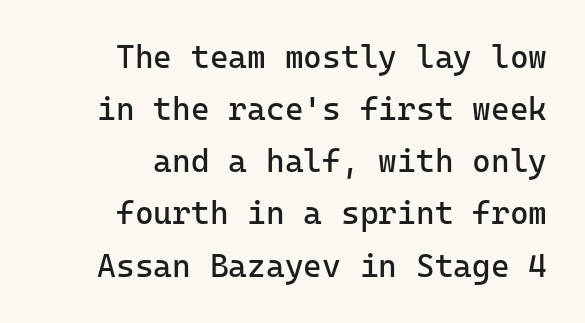
{"serif": "no", "italic": "no", "bold": "no", "weight": "regular", "width": "normal", "stroke_contrast": "low", "x_height": "medium", "monospaced": "yes", "underline": "no", "align": "right", "line_spacing": "normal", "line_spacing_ratio": 1.63, "letter_spacing": "normal", "letter_spacing_em": 0.0, "glyph_px": 32}
